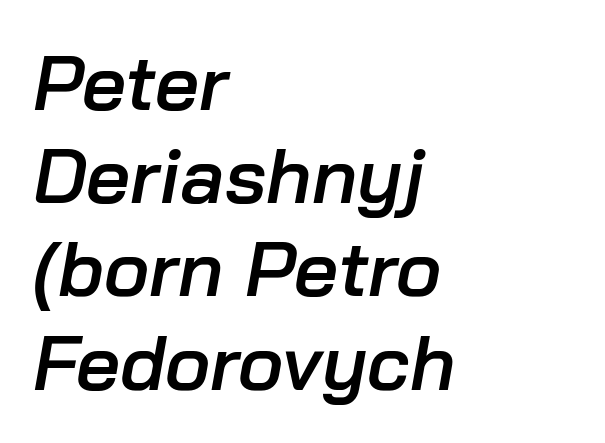
Q: Is the text bold? A: Semi-bold.
Q: Is the text italic (slanted)? A: Yes, it leans right by about 10 degrees.
Q: Is the text underlined? A: No.
Q: How is the paragraph aligned? A: Left-aligned.
Q: Is the spacing between letters normal or unusually wide? A: Normal.
Q: Width (condensed, normal, or wide)? A: Normal.
Q: Stroke contrast? A: Low.
Q: x-height? A: Medium.
Q: Monospaced? A: No.
